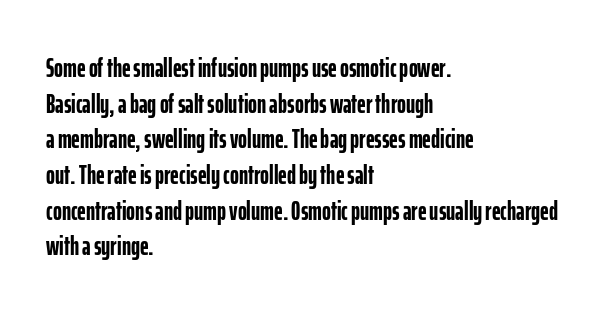
{"italic": "no", "bold": "yes", "underline": "no", "align": "left", "line_spacing": "normal", "line_spacing_ratio": 1.32, "letter_spacing": "normal", "letter_spacing_em": 0.0, "glyph_px": 27}
